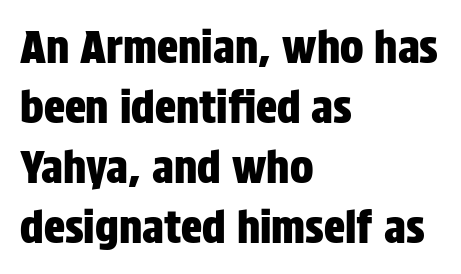
Stroke terminals: plain, sans-serif. Looks like regular typesetting: each glyph gets only the width it needs. A clean baseline with only descenders dipping below it. Style check: upright. The rendering keeps characters at their native spacing. Whoever set this chose a conventional vertical rhythm.
